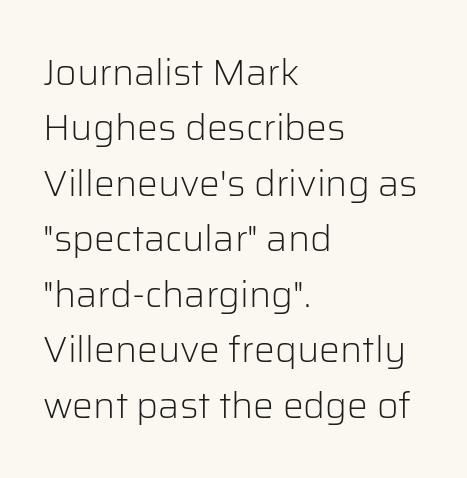
Q: Is the text bold? A: No.
Q: Is the text italic (slanted)? A: No, it is upright.
Q: Is the typeface a serif or a sans-serif typeface? A: Sans-serif.
Q: Is the text underlined? A: No.
Q: How is the paragraph aligned? A: Left-aligned.
Q: Is the spacing between letters normal or unusually wide? A: Normal.
Q: Is the spacing between lines tight, normal or loose? A: Normal.
Q: Width (condensed, normal, or wide)? A: Normal.
Q: Stroke contrast? A: Low.
Q: x-height? A: Medium.
Q: Monospaced? A: No.
